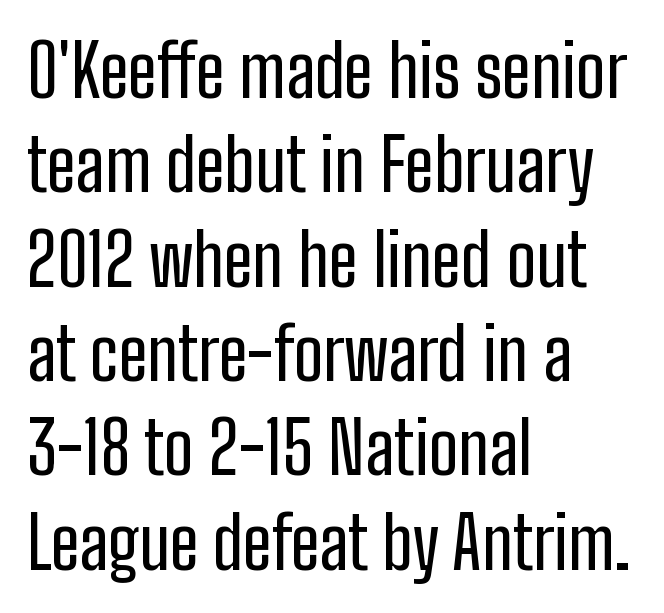
The image shows 72 px condensed sans-serif type, upright; set left-aligned, normal line spacing (1.31x), normal letter spacing, not underlined; low stroke contrast and a medium x-height.
